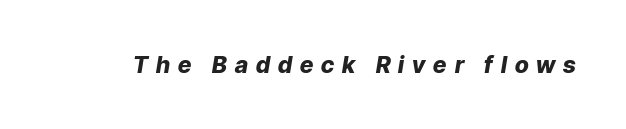
It's the slanting kind of type. The strokes are fattened all the way to bold. Each row of text sits above clean, open space. This sample uses expanded letter spacing, leaving extra air between glyphs.
